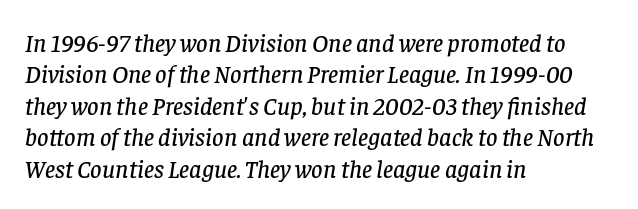
{"italic": "yes", "lean": "right", "slant_degrees": 8, "underline": "no", "align": "left", "line_spacing": "normal", "line_spacing_ratio": 1.26, "letter_spacing": "normal", "letter_spacing_em": 0.0, "glyph_px": 25}
